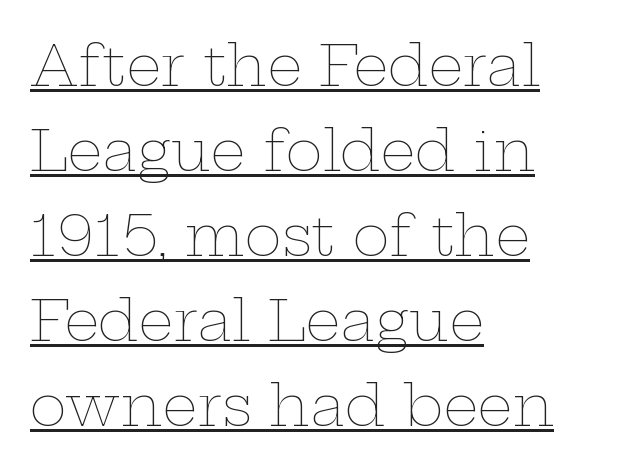
Is the letter spacing exaggerated? No — it looks like the ordinary default. The axis of the letterforms is exactly vertical. Beneath each row of characters lies a ruled line. The block of text has a typical density, with ordinary space between rows. Spacing verdict: proportional, widths tailored to each character. This rendering uses left alignment, leaving the right contour irregular.
